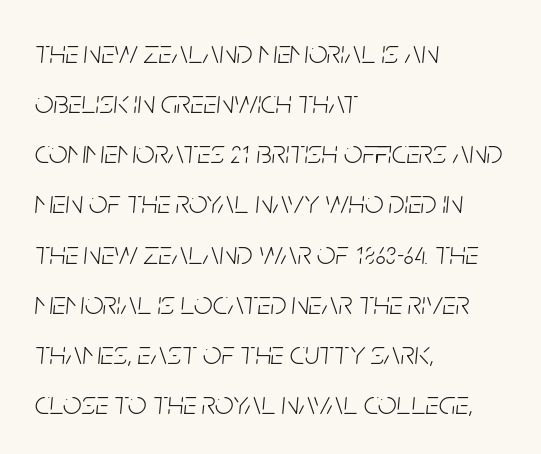
The image shows 33 px light, condensed type, italic (leaning right); set left-aligned, normal line spacing (1.52x), normal letter spacing, not underlined; low stroke contrast and a large x-height.
